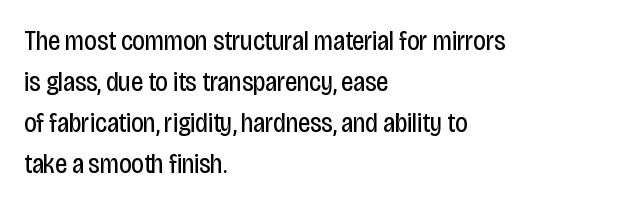
{"italic": "no", "bold": "no", "underline": "no", "align": "left", "line_spacing": "normal", "line_spacing_ratio": 1.52, "letter_spacing": "normal", "letter_spacing_em": 0.0, "glyph_px": 27}
